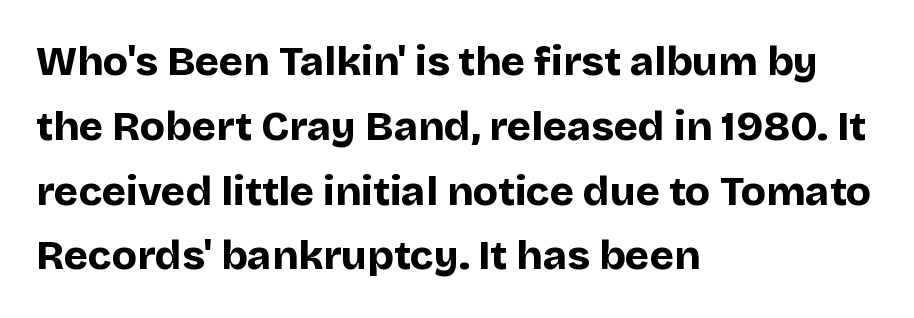
Q: Is the text bold? A: Yes.
Q: Is the text italic (slanted)? A: No, it is upright.
Q: Is the typeface a serif or a sans-serif typeface? A: Sans-serif.
Q: Is the text underlined? A: No.
Q: How is the paragraph aligned? A: Left-aligned.
Q: Is the spacing between letters normal or unusually wide? A: Normal.
Q: Is the spacing between lines tight, normal or loose? A: Normal.
Q: Width (condensed, normal, or wide)? A: Normal.
Q: Stroke contrast? A: Low.
Q: x-height? A: Large.
Q: Monospaced? A: No.
